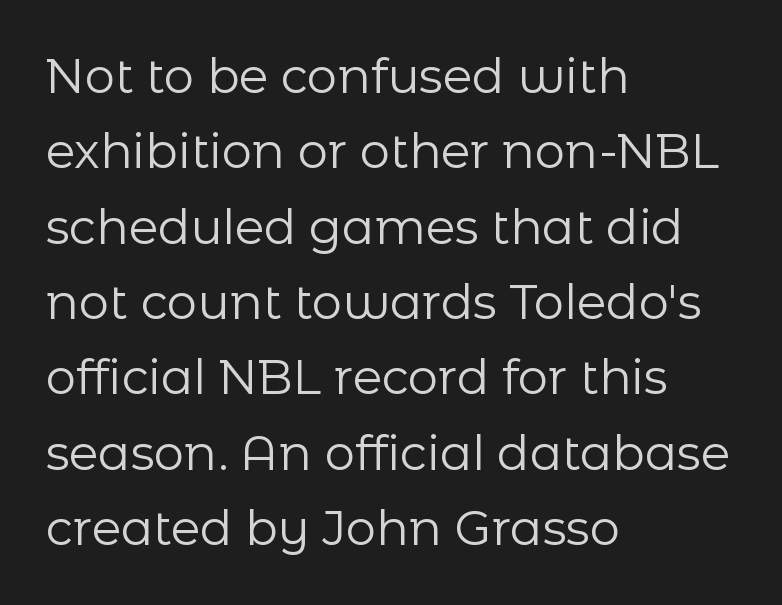
Q: Is the text bold? A: No.
Q: Is the text italic (slanted)? A: No, it is upright.
Q: Is the typeface a serif or a sans-serif typeface? A: Sans-serif.
Q: Is the text underlined? A: No.
Q: How is the paragraph aligned? A: Left-aligned.
Q: Is the spacing between letters normal or unusually wide? A: Normal.
Q: Is the spacing between lines tight, normal or loose? A: Normal.
Q: Width (condensed, normal, or wide)? A: Normal.
Q: Stroke contrast? A: Low.
Q: x-height? A: Medium.
Q: Monospaced? A: No.
